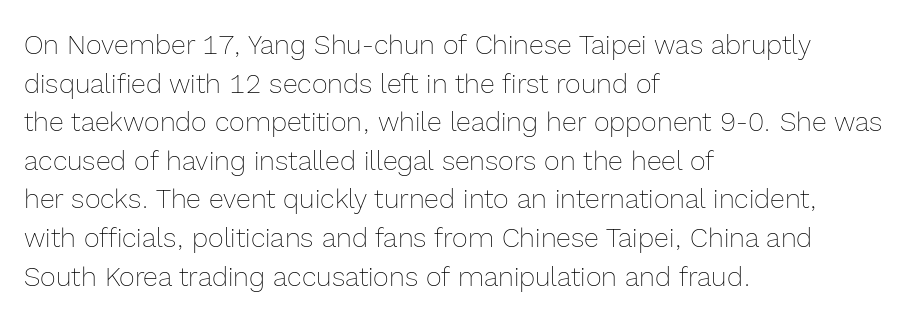
Q: Is the text bold? A: No.
Q: Is the text italic (slanted)? A: No, it is upright.
Q: Is the text underlined? A: No.
Q: How is the paragraph aligned? A: Left-aligned.
Q: Is the spacing between letters normal or unusually wide? A: Normal.
Q: Is the spacing between lines tight, normal or loose? A: Normal.
